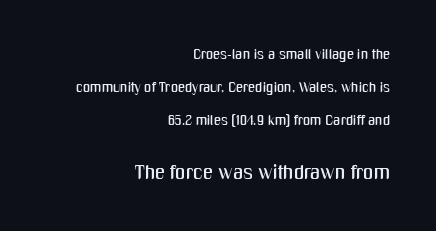
Q: Is the text italic (slanted)? A: No, it is upright.
Q: Is the text underlined? A: No.
Q: How is the paragraph aligned? A: Right-aligned.
Q: Is the spacing between letters normal or unusually wide? A: Normal.
Q: Is the spacing between lines tight, normal or loose? A: Loose.
Q: Which block of text is set in a larger size, the first (top) or the second (bottom)? A: The second (bottom) one.
